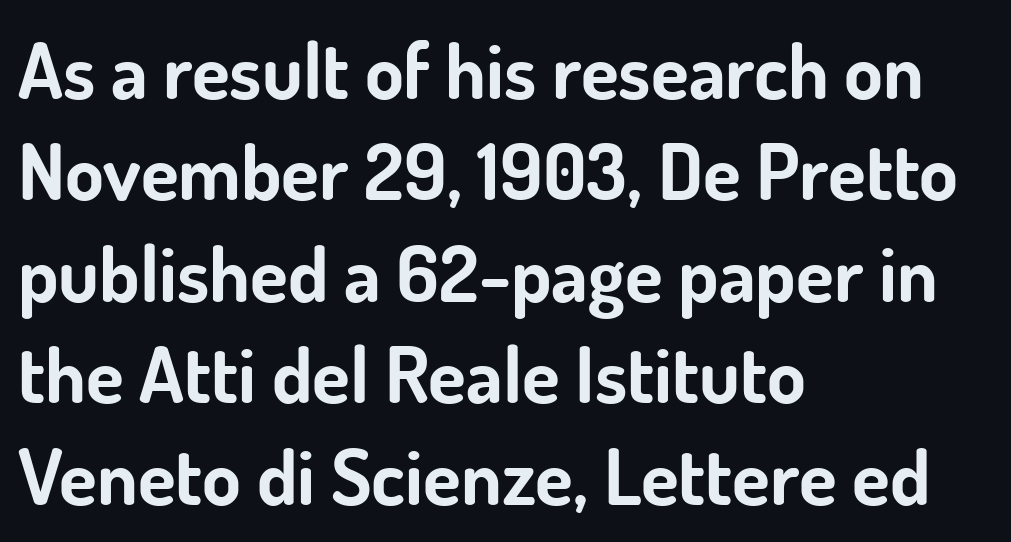
The image shows 78 px bold sans-serif type, upright; set left-aligned, normal line spacing (1.3x), normal letter spacing, not underlined; low stroke contrast and a small x-height.
